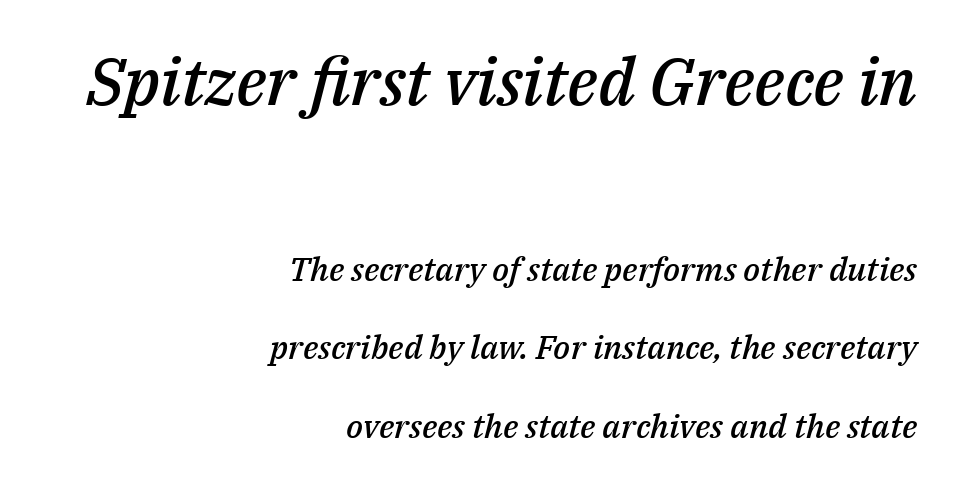
The sample has been set in demibold, a notch under bold. Visually the block forms a straight wall on the right and a jagged coastline on the left. Anything drawn beneath the words? Only blank space. The letterforms sit shoulder to shoulder at normal distance.
